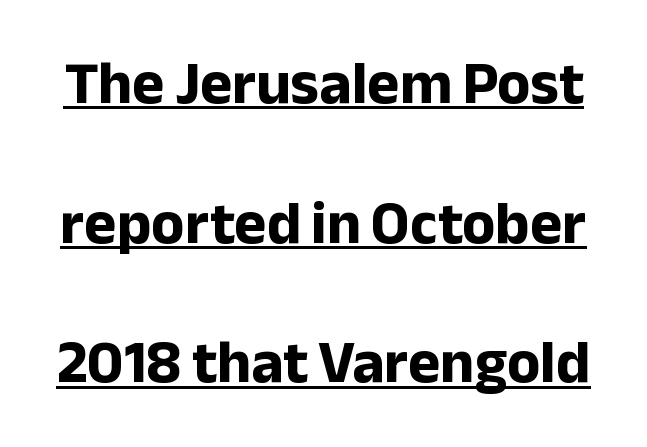
The type family on display is of the sans-serif kind. These lines keep a tight, regular rhythm from letter to letter. In designer terms, the underline attribute is active on this setting. A typesetter would call this proportional, since set widths differ per character. This is the regular roman posture of the typeface.
